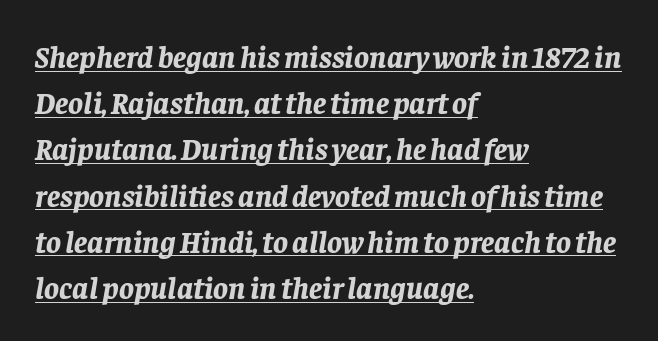
{"italic": "yes", "lean": "right", "slant_degrees": 8, "bold": "yes", "weight": "bold", "width": "normal", "stroke_contrast": "low", "x_height": "large", "monospaced": "no", "underline": "yes", "align": "left", "line_spacing": "normal", "line_spacing_ratio": 1.49, "letter_spacing": "normal", "letter_spacing_em": 0.0, "glyph_px": 31}
